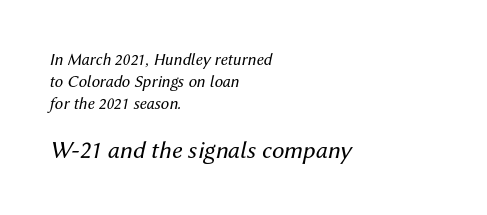
{"italic": "yes", "lean": "right", "slant_degrees": 12, "bold": "no", "underline": "no", "align": "left", "line_spacing": "normal", "line_spacing_ratio": 1.3, "letter_spacing": "normal", "letter_spacing_em": 0.0, "larger_block": "second", "size_ratio": 1.47, "glyph_px": 25}
